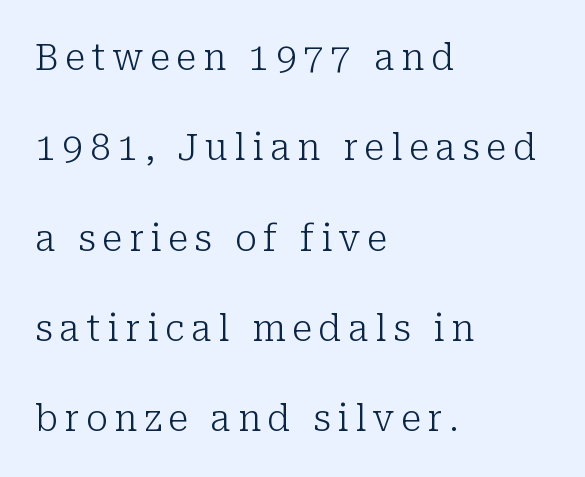
Which margin do the lines hug? The left one — the right edge is uneven. Plain, unruled lines of type. The face used here is proportionally spaced, like ordinary book or web type. Honestly, the rows look like they've been pulled way apart. The type sits square on the baseline with zero lean.
